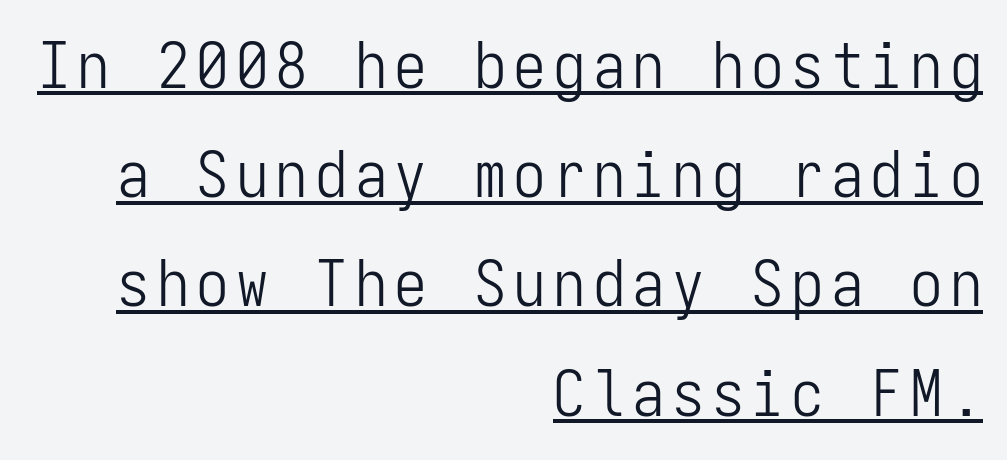
Q: Is the text bold? A: No.
Q: Is the text italic (slanted)? A: No, it is upright.
Q: Is the typeface a serif or a sans-serif typeface? A: Sans-serif.
Q: Is the text underlined? A: Yes.
Q: How is the paragraph aligned? A: Right-aligned.
Q: Is the spacing between lines tight, normal or loose? A: Normal.
Q: Width (condensed, normal, or wide)? A: Condensed.
Q: Stroke contrast? A: Low.
Q: x-height? A: Medium.
Q: Monospaced? A: Yes.
